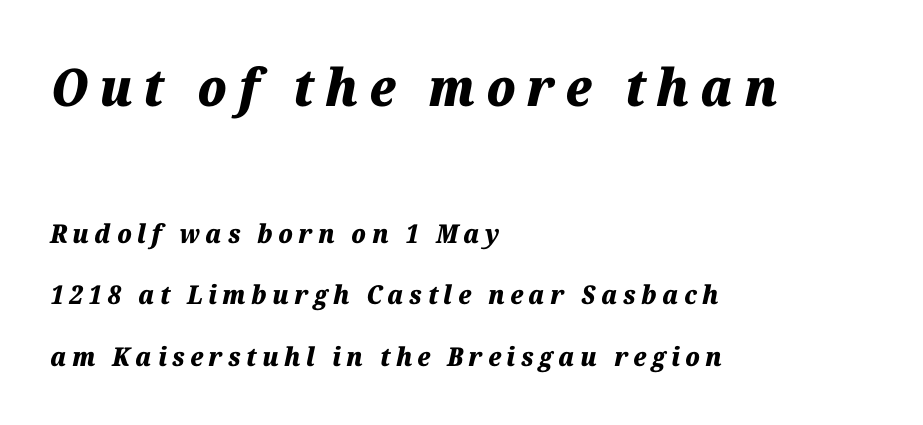
The letters advance in unequal steps, a hallmark of proportional type. Tracking value appears strongly positive — letters spread wide. Underline: absent. Is the block centered? No — it sits flush against the left margin.
